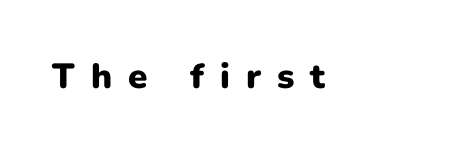
Tracking value appears strongly positive — letters spread wide. Every stem runs plumb, perpendicular to the baseline. If you drew a ruler down the left edge, every line would touch it. Plain, unruled lines of type. The letters advance in unequal steps, a hallmark of proportional type. Nothing sits at the stroke ends, so this counts as sans-serif.
